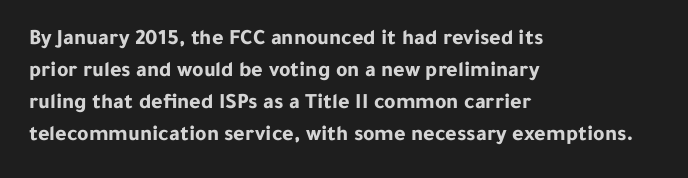
{"italic": "no", "bold": "yes", "underline": "no", "align": "left", "line_spacing": "normal", "line_spacing_ratio": 1.46, "letter_spacing": "normal", "letter_spacing_em": 0.0, "glyph_px": 22}
